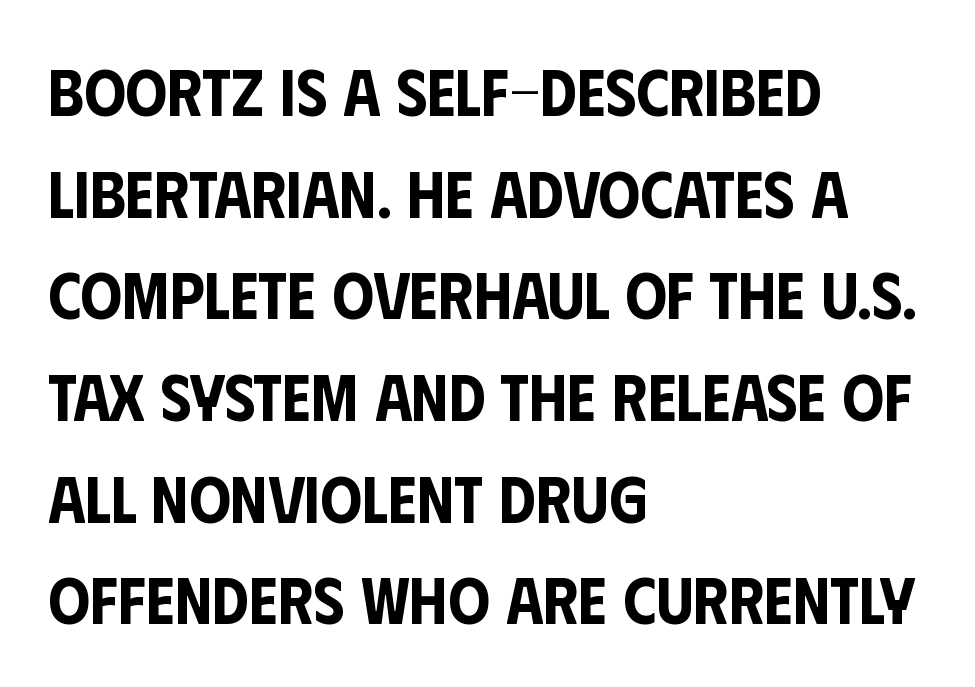
The image shows 66 px condensed sans-serif type, upright; set left-aligned, normal line spacing (1.54x), normal letter spacing, not underlined; low stroke contrast and a large x-height.
